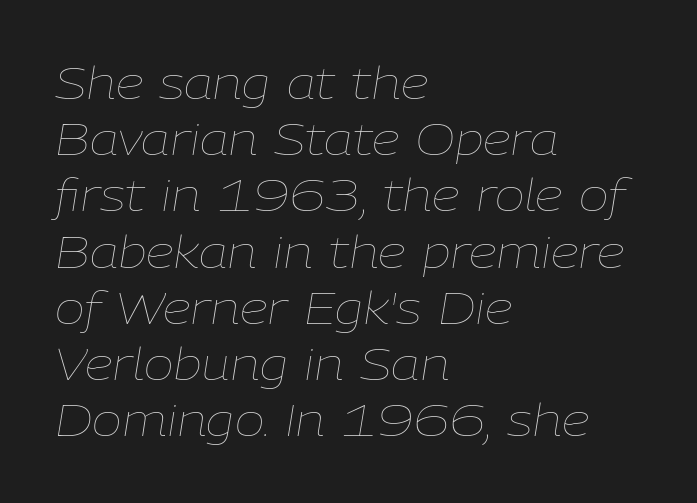
The image shows 45 px thin type, italic (leaning right); set left-aligned, normal line spacing (1.25x), normal letter spacing, not underlined; low stroke contrast and a medium x-height.
